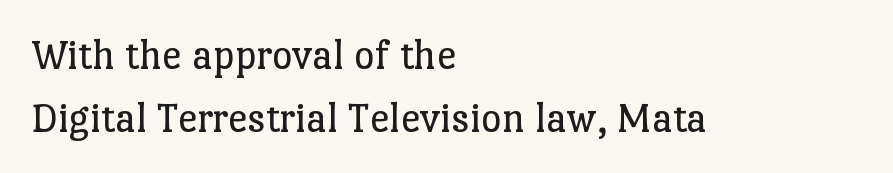
Rule under the text: the space is simply empty. Baseline-to-baseline distance is the conventional proportion of letter height. Letterform terminals end in serifs throughout the passage. The strokes are not fattened; the text isn't bold. Honestly, the letter spacing is just normal — you wouldn't notice it.
